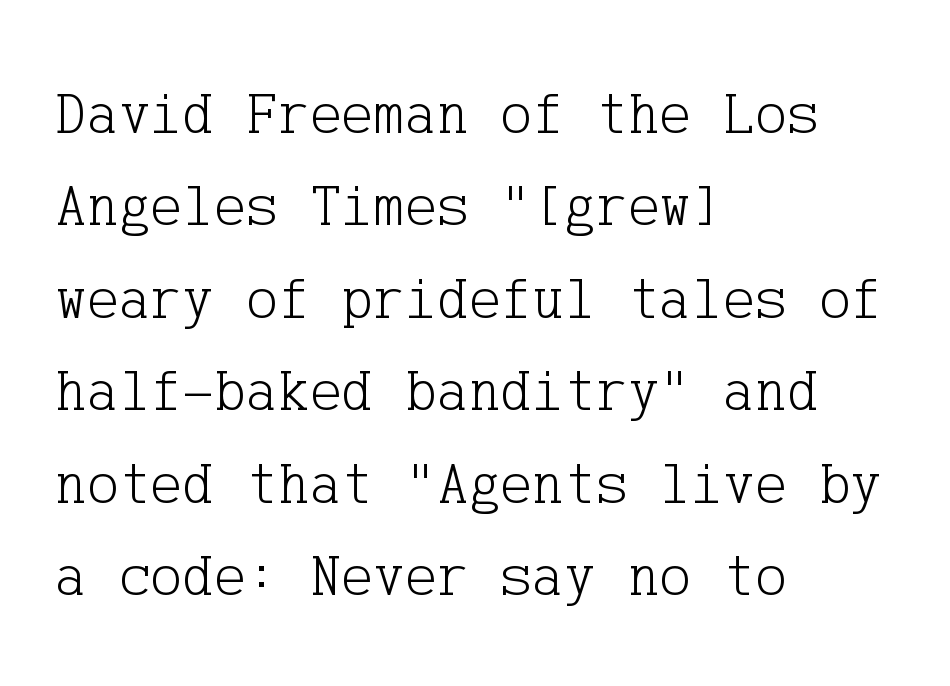
{"serif": "yes", "italic": "no", "bold": "no", "weight": "light", "width": "normal", "stroke_contrast": "low", "x_height": "medium", "underline": "no", "align": "left", "line_spacing": "normal", "line_spacing_ratio": 1.54, "letter_spacing": "normal", "letter_spacing_em": 0.0, "glyph_px": 60}
